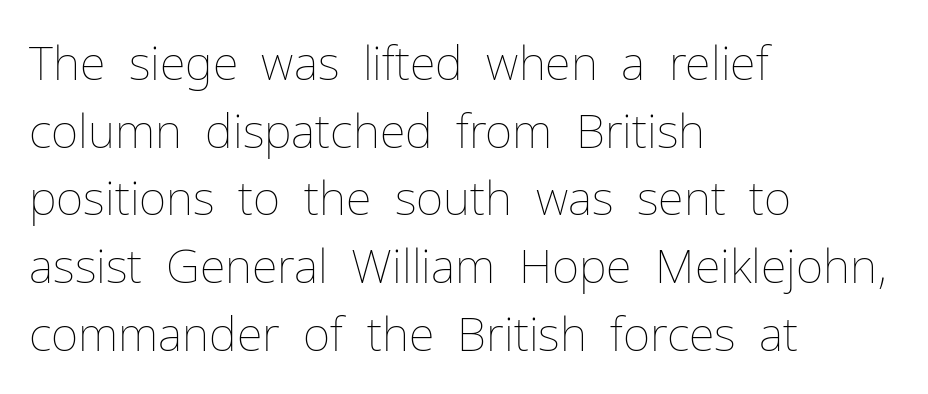
{"italic": "no", "bold": "no", "weight": "thin", "width": "normal", "stroke_contrast": "low", "x_height": "medium", "monospaced": "no", "underline": "no", "align": "left", "line_spacing": "normal", "line_spacing_ratio": 1.44, "letter_spacing": "normal", "letter_spacing_em": 0.0, "glyph_px": 47}
